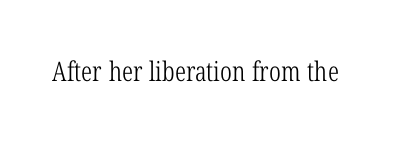
The image shows 27 px text type; set normal letter spacing, not underlined.
